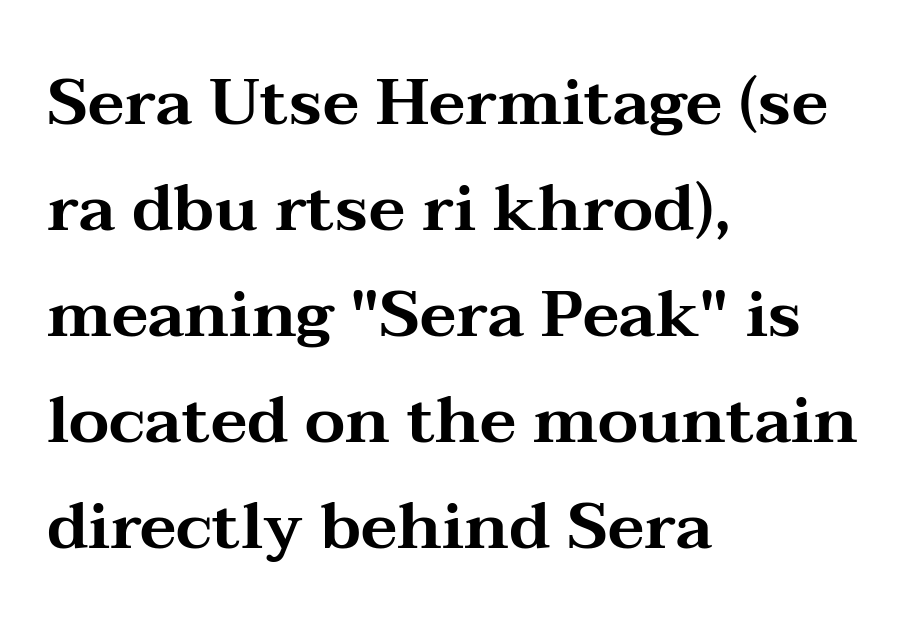
The image shows 65 px wide serif type, upright; set left-aligned, normal line spacing (1.63x), normal letter spacing, not underlined; medium stroke contrast and a medium x-height.
